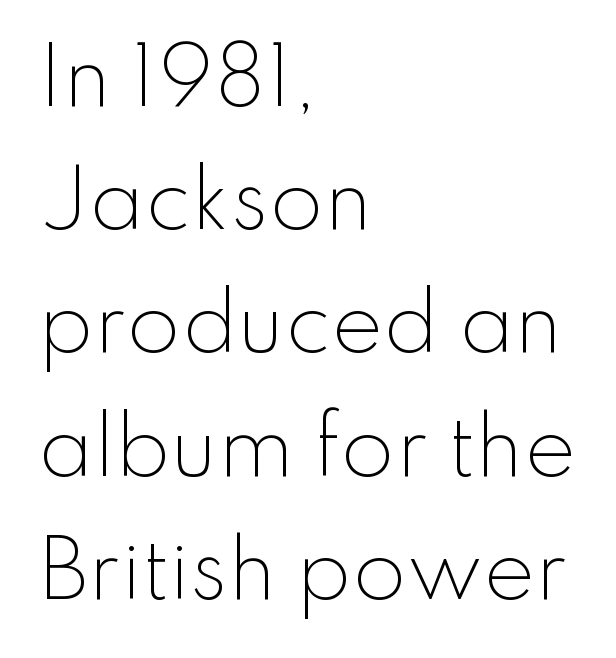
{"serif": "no", "italic": "no", "bold": "no", "weight": "light", "width": "normal", "stroke_contrast": "low", "x_height": "small", "monospaced": "no", "underline": "no", "align": "left", "line_spacing": "normal", "line_spacing_ratio": 1.58, "letter_spacing": "normal", "letter_spacing_em": 0.0, "glyph_px": 78}
